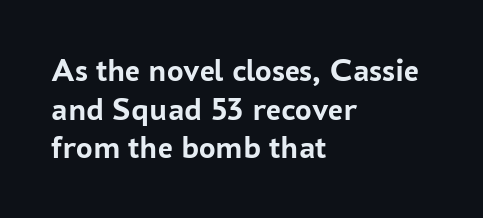
The glyphs have the mass of a bold cut. You could not count columns in this text — the font is proportionally spaced. Every character sits straight up, as roman type does. The font family rendered here belongs to the sans-serif group.
